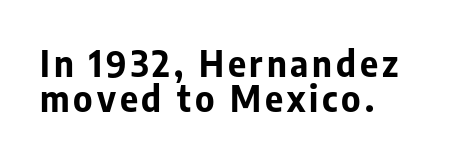
{"serif": "no", "italic": "no", "bold": "yes", "weight": "bold", "width": "normal", "stroke_contrast": "low", "x_height": "medium", "monospaced": "no", "underline": "no", "align": "left", "line_spacing": "tight", "line_spacing_ratio": 1.0, "glyph_px": 35}
